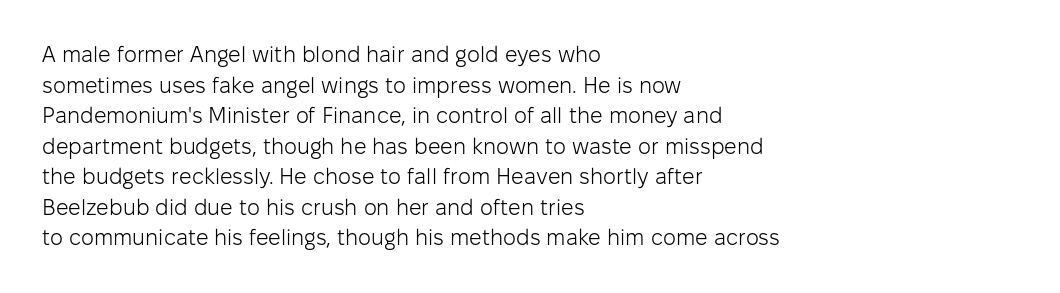
Here the glyphs are tracked normally, forming tight word shapes. This sample keeps an unexceptional amount of space between lines. Every character sits straight up, as roman type does. Each stroke keeps to a modest, everyday thickness or less. This rendering uses left alignment, leaving the right contour irregular. Descenders are the only things crossing below the line.
